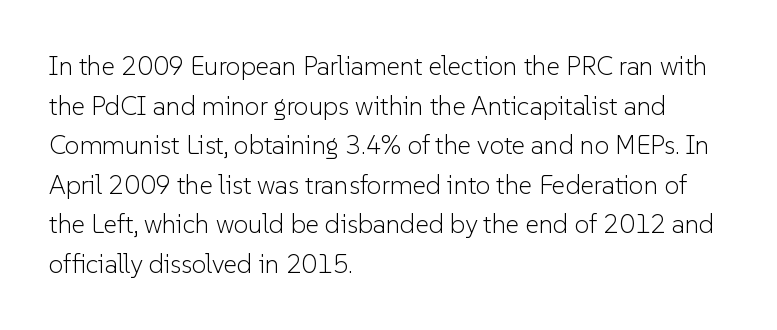
The block of text has a typical density, with ordinary space between rows. The line texture is even and compact thanks to regular tracking. Nothing heavy about these letters — not bold at all. Which margin do the lines hug? The left one — the right edge is uneven.
